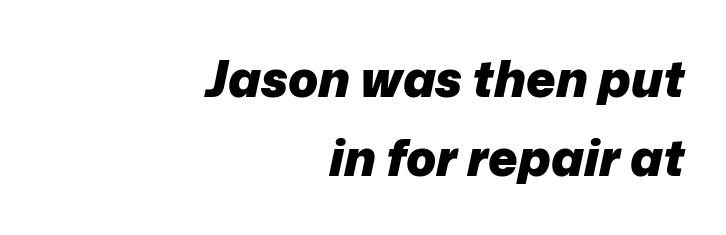
Which margin do the lines hug? The right one — the left edge is uneven. On the weight axis this lands at bold, roughly 700. Compared with typical paragraphs, the rows here are spaced about the same. A typesetter would call this zero additional tracking. Type without underlining.
